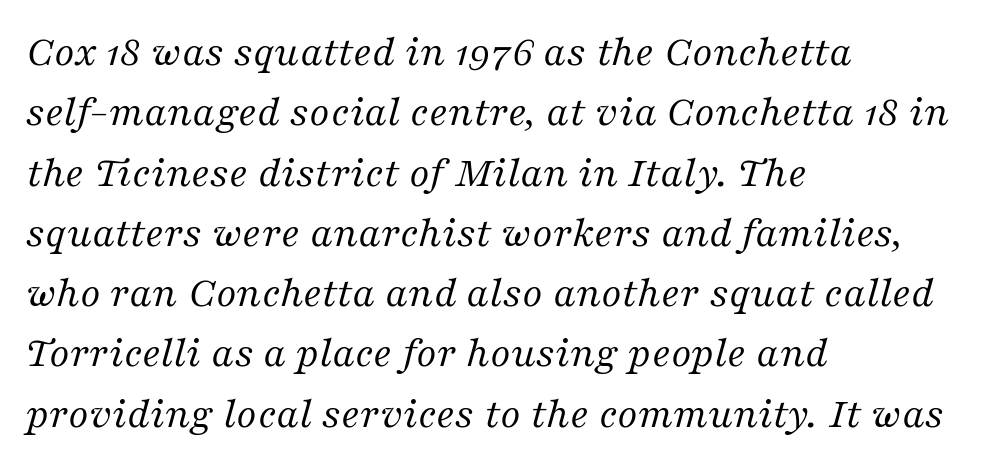
Q: Is the text bold? A: No.
Q: Is the text italic (slanted)? A: Yes, it leans right by about 16 degrees.
Q: Is the typeface a serif or a sans-serif typeface? A: Serif.
Q: Is the text underlined? A: No.
Q: How is the paragraph aligned? A: Left-aligned.
Q: Is the spacing between letters normal or unusually wide? A: Normal.
Q: Is the spacing between lines tight, normal or loose? A: Normal.
Q: Width (condensed, normal, or wide)? A: Normal.
Q: Stroke contrast? A: Medium.
Q: x-height? A: Medium.
Q: Monospaced? A: No.
